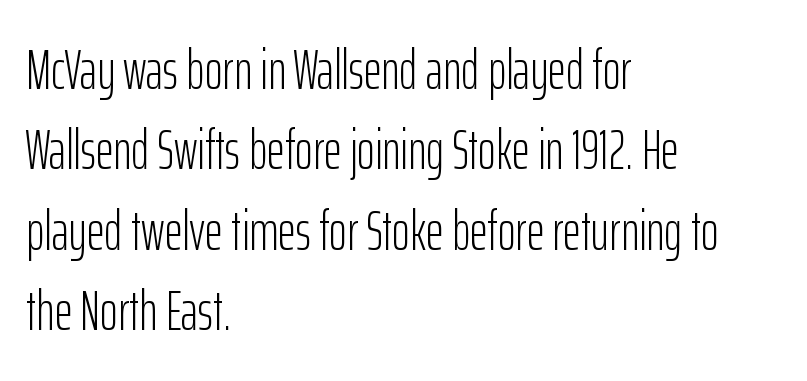
The image shows 55 px light, condensed sans-serif type, upright; set left-aligned, normal line spacing (1.46x), normal letter spacing, not underlined; low stroke contrast and a medium x-height.
